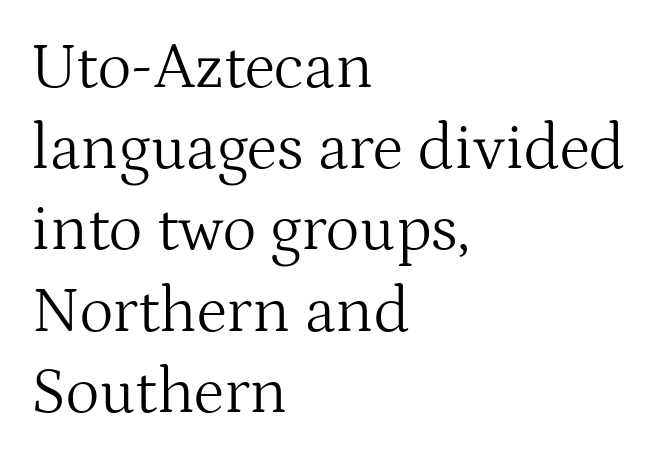
Q: Is the text bold? A: No.
Q: Is the text italic (slanted)? A: No, it is upright.
Q: Is the typeface a serif or a sans-serif typeface? A: Serif.
Q: Is the text underlined? A: No.
Q: How is the paragraph aligned? A: Left-aligned.
Q: Is the spacing between letters normal or unusually wide? A: Normal.
Q: Is the spacing between lines tight, normal or loose? A: Normal.
Q: Width (condensed, normal, or wide)? A: Normal.
Q: Stroke contrast? A: Medium.
Q: x-height? A: Medium.
Q: Monospaced? A: No.
